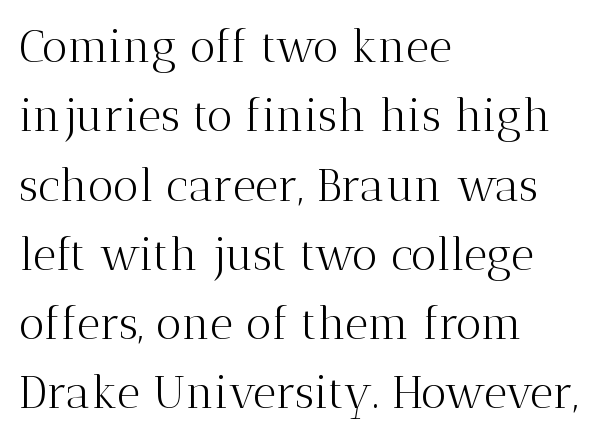
Q: Is the text bold? A: No.
Q: Is the text italic (slanted)? A: No, it is upright.
Q: Is the typeface a serif or a sans-serif typeface? A: Serif.
Q: Is the text underlined? A: No.
Q: How is the paragraph aligned? A: Left-aligned.
Q: Is the spacing between letters normal or unusually wide? A: Normal.
Q: Is the spacing between lines tight, normal or loose? A: Normal.
Q: Width (condensed, normal, or wide)? A: Normal.
Q: Stroke contrast? A: Medium.
Q: x-height? A: Medium.
Q: Monospaced? A: No.
